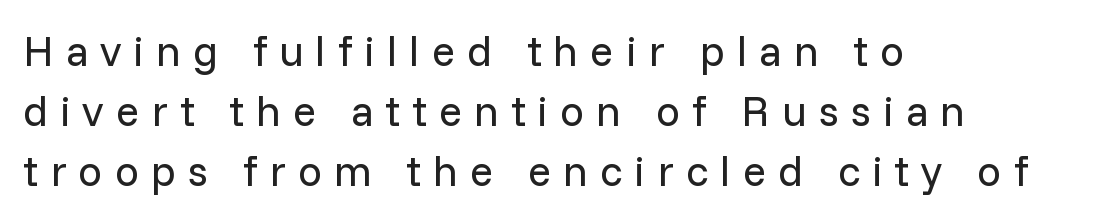
Q: Is the text bold? A: No.
Q: Is the text italic (slanted)? A: No, it is upright.
Q: Is the typeface a serif or a sans-serif typeface? A: Sans-serif.
Q: Is the text underlined? A: No.
Q: How is the paragraph aligned? A: Left-aligned.
Q: Is the spacing between letters normal or unusually wide? A: Unusually wide.
Q: Is the spacing between lines tight, normal or loose? A: Normal.
Q: Width (condensed, normal, or wide)? A: Normal.
Q: Stroke contrast? A: Low.
Q: x-height? A: Medium.
Q: Monospaced? A: No.
